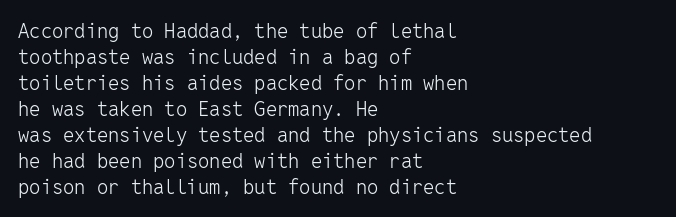
Q: Is the text bold? A: No.
Q: Is the text italic (slanted)? A: No, it is upright.
Q: Is the text underlined? A: No.
Q: How is the paragraph aligned? A: Left-aligned.
Q: Is the spacing between letters normal or unusually wide? A: Normal.
Q: Is the spacing between lines tight, normal or loose? A: Normal.
